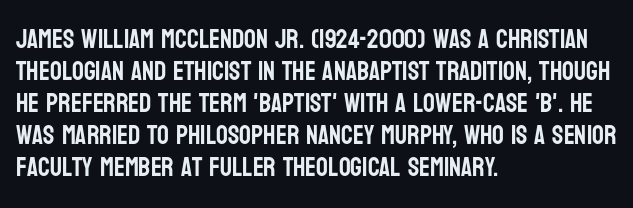
{"italic": "no", "underline": "no", "align": "left", "line_spacing_ratio": 1.23, "letter_spacing": "normal", "letter_spacing_em": 0.0, "glyph_px": 26}
